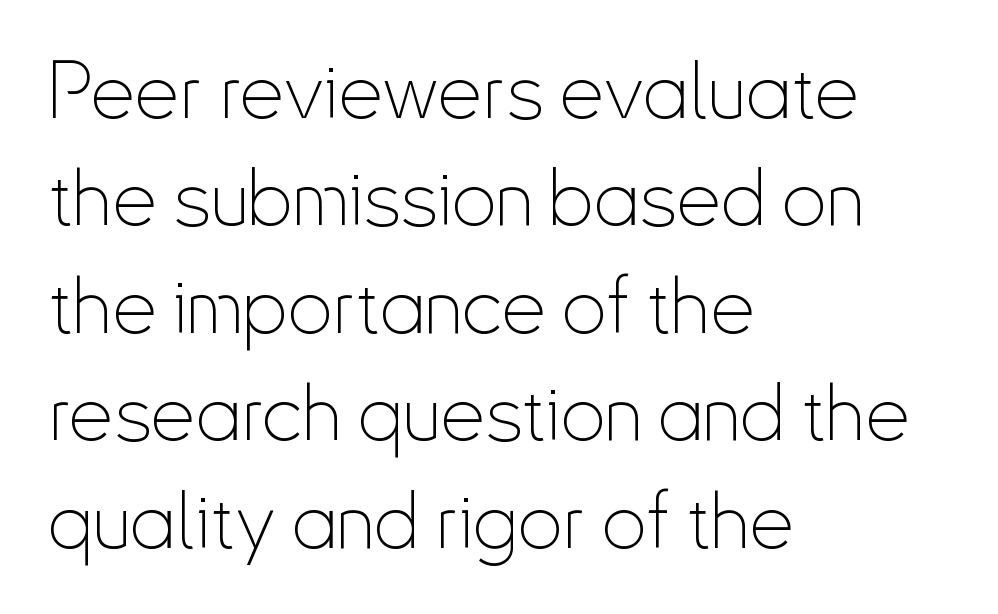
{"serif": "no", "italic": "no", "bold": "no", "weight": "thin", "width": "condensed", "stroke_contrast": "low", "x_height": "small", "monospaced": "no", "underline": "no", "align": "left", "line_spacing": "normal", "line_spacing_ratio": 1.36, "letter_spacing": "normal", "letter_spacing_em": 0.0, "glyph_px": 79}
